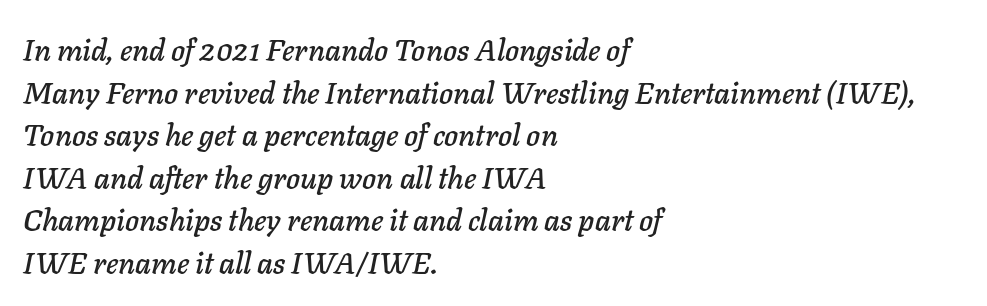
Q: Is the text italic (slanted)? A: Yes, it leans right by about 11 degrees.
Q: Is the text underlined? A: No.
Q: How is the paragraph aligned? A: Left-aligned.
Q: Is the spacing between letters normal or unusually wide? A: Normal.
Q: Is the spacing between lines tight, normal or loose? A: Normal.
Q: Width (condensed, normal, or wide)? A: Normal.
Q: Stroke contrast? A: Low.
Q: x-height? A: Medium.
Q: Monospaced? A: No.
